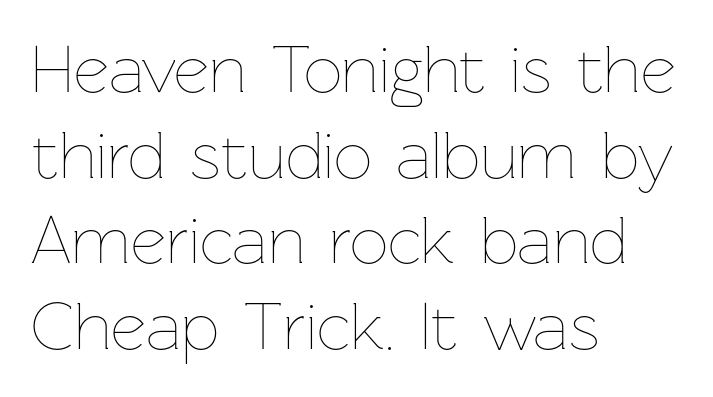
The type is set solid horizontally, with unmodified tracking. Underlining? Definitely not there. Compared with a centered layout, this one pins lines to the left instead. Each letter keeps its own natural width here, so spacing adapts to shape.
